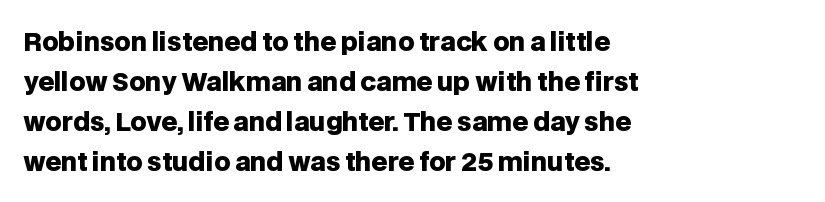
The image shows 25 px bold type, upright; set left-aligned, normal line spacing (1.6x), normal letter spacing, not underlined.
